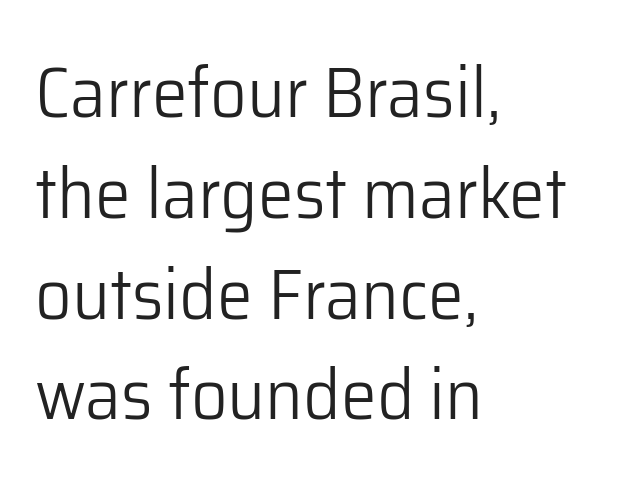
The image shows 72 px light sans-serif type, upright; set left-aligned, normal line spacing (1.4x), normal letter spacing, not underlined; low stroke contrast and a medium x-height.
